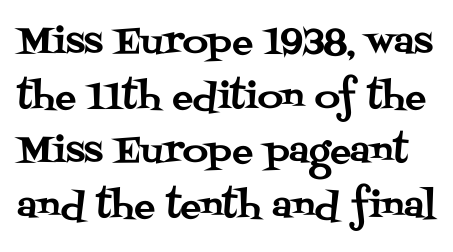
The passage shown is typed in a proportional face where columns would drift. Here the glyphs are tracked normally, forming tight word shapes. The specimen reads as upright at a glance. A serif font was chosen for this passage. Evenly set lines give the paragraph a standard silhouette.
